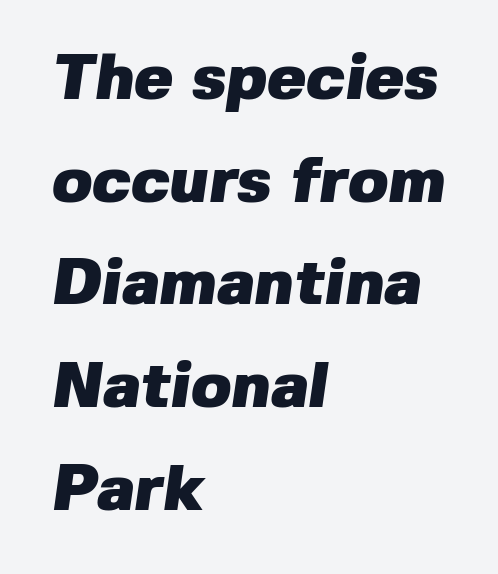
The image shows 65 px heavy sans-serif type; set left-aligned, normal line spacing (1.58x), normal letter spacing, not underlined; low stroke contrast and a medium x-height.
